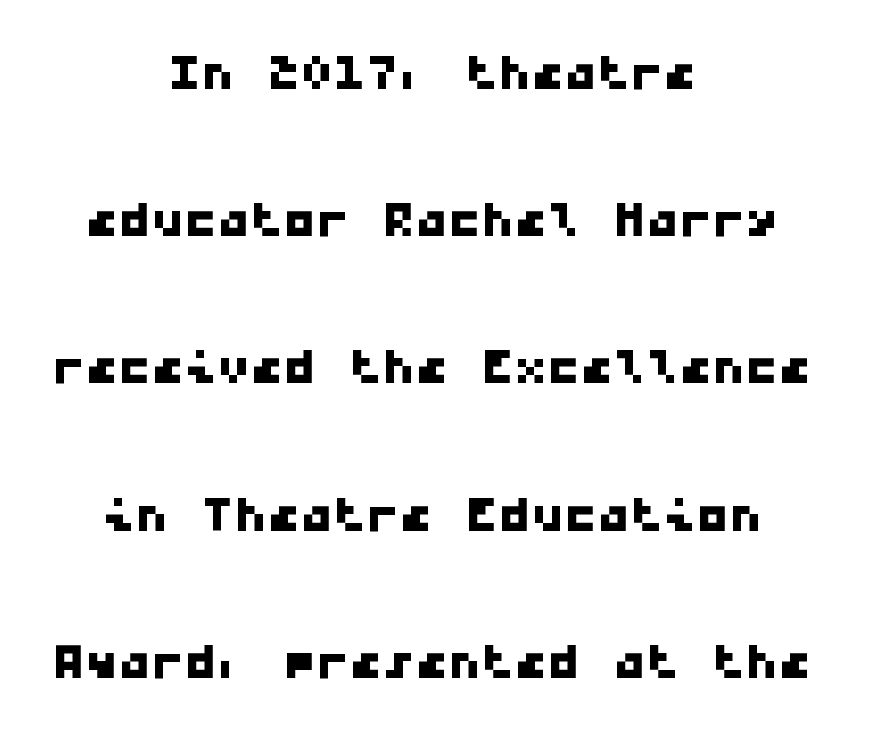
The image shows 66 px wide sans-serif type, monospaced; set centered, loose line spacing (2.23x), normal letter spacing, not underlined; low stroke contrast and a medium x-height.
